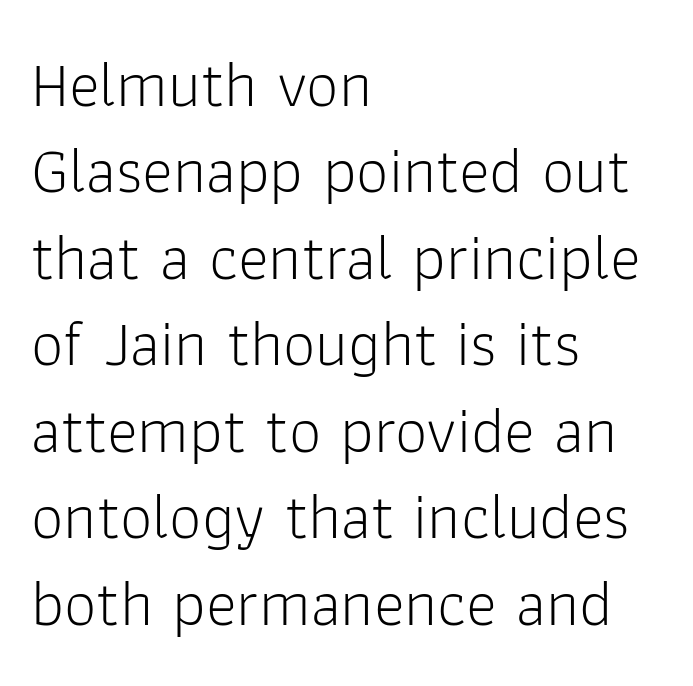
Q: Is the text bold? A: No.
Q: Is the text italic (slanted)? A: No, it is upright.
Q: Is the typeface a serif or a sans-serif typeface? A: Sans-serif.
Q: Is the text underlined? A: No.
Q: How is the paragraph aligned? A: Left-aligned.
Q: Is the spacing between letters normal or unusually wide? A: Normal.
Q: Is the spacing between lines tight, normal or loose? A: Normal.
Q: Width (condensed, normal, or wide)? A: Normal.
Q: Stroke contrast? A: Low.
Q: x-height? A: Medium.
Q: Monospaced? A: No.
